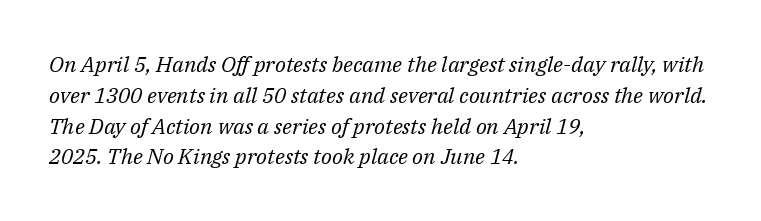
Underline: absent. On a weight scale, this lands at 450 or below. The rendering anchors every line to the left-hand side. This rendering leaves character spacing at its baseline value.
